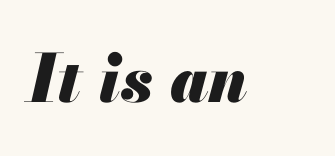
{"italic": "yes", "lean": "right", "slant_degrees": 13, "bold": "yes", "weight": "heavy", "width": "normal", "stroke_contrast": "medium", "x_height": "small", "monospaced": "no", "underline": "no", "letter_spacing": "normal", "letter_spacing_em": 0.0, "glyph_px": 66}
